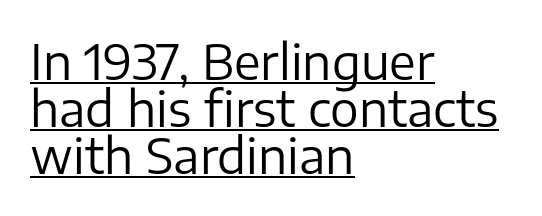
Here the designer chose a conventional face with non-uniform glyph widths. Reading down the column, the eye jumps only a short way to each next line. Posture: vertical. The letters carry no serifs — their stems end cleanly without finishing strokes. No heavy texture on the line: the type isn't bold.
